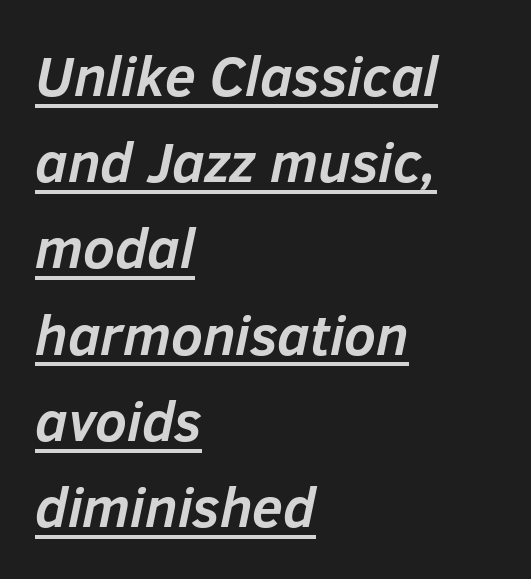
{"italic": "yes", "lean": "right", "slant_degrees": 12, "bold": "yes", "weight": "semibold", "width": "normal", "stroke_contrast": "low", "x_height": "medium", "monospaced": "no", "underline": "yes", "align": "left", "line_spacing": "normal", "line_spacing_ratio": 1.54, "letter_spacing": "normal", "letter_spacing_em": 0.0, "glyph_px": 56}
